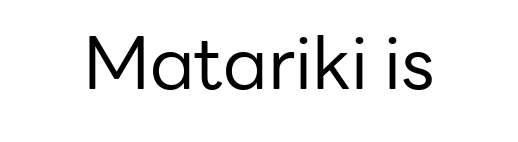
{"serif": "no", "italic": "no", "bold": "no", "weight": "regular", "width": "normal", "stroke_contrast": "low", "x_height": "medium", "monospaced": "no", "underline": "no", "letter_spacing": "normal", "letter_spacing_em": 0.0, "glyph_px": 72}
